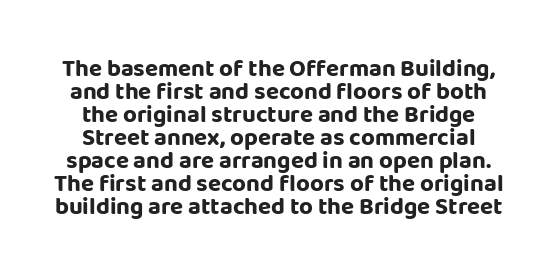
The image shows 24 px bold type, upright; set tight line spacing (0.96x), normal letter spacing, not underlined.
